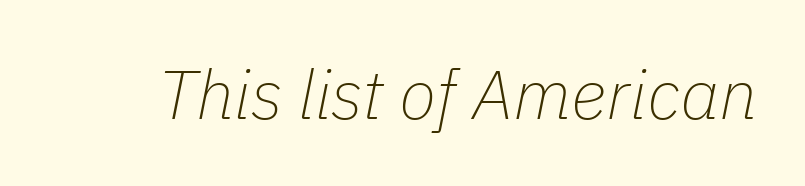
{"italic": "yes", "lean": "right", "slant_degrees": 11, "bold": "no", "weight": "thin", "width": "normal", "stroke_contrast": "low", "x_height": "medium", "monospaced": "no", "underline": "no", "letter_spacing": "normal", "letter_spacing_em": 0.0, "glyph_px": 69}
